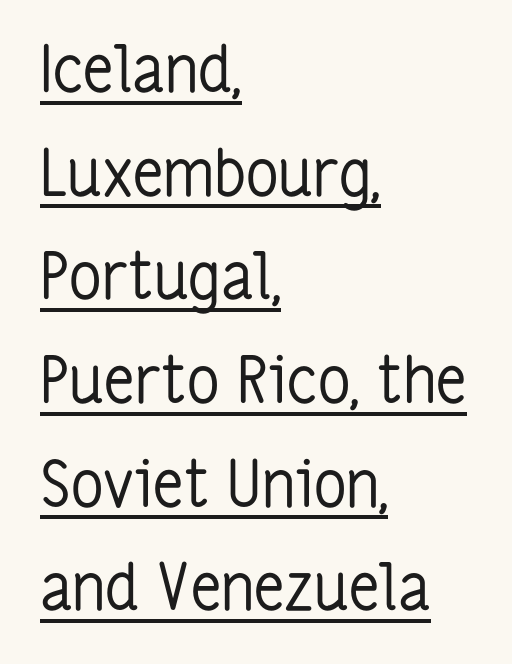
Q: Is the text bold? A: No.
Q: Is the text italic (slanted)? A: No, it is upright.
Q: Is the typeface a serif or a sans-serif typeface? A: Sans-serif.
Q: Is the text underlined? A: Yes.
Q: How is the paragraph aligned? A: Left-aligned.
Q: Is the spacing between letters normal or unusually wide? A: Normal.
Q: Is the spacing between lines tight, normal or loose? A: Normal.
Q: Width (condensed, normal, or wide)? A: Condensed.
Q: Stroke contrast? A: Low.
Q: x-height? A: Medium.
Q: Monospaced? A: No.
